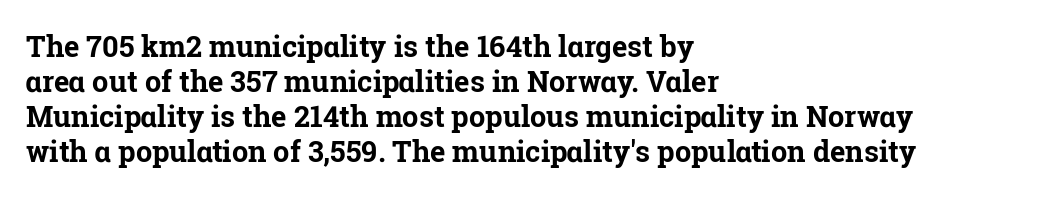
If you drew a line through each stem, it would be perfectly vertical. Characters follow at the spacing the type designer built in. Notice how thick the strokes are: this is what a full bold looks like. Spacing verdict: proportional, widths tailored to each character. This is serif lettering, the kind often seen in printed books. The specimen omits any rule beneath the text block's lines.
